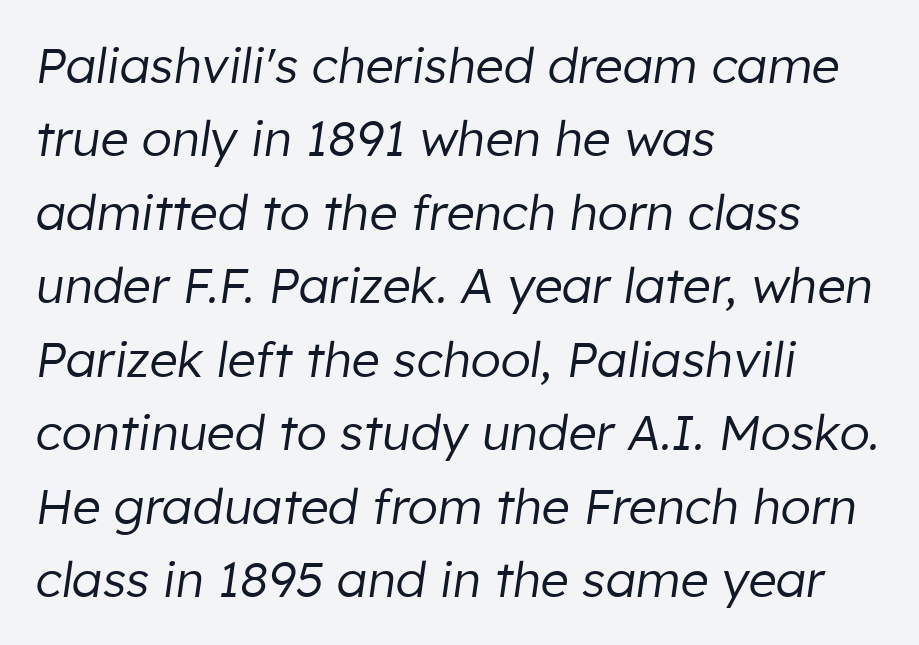
The image shows 49 px regular-weight type, italic (leaning right); set left-aligned, normal line spacing (1.5x), normal letter spacing, not underlined; low stroke contrast and a medium x-height.
